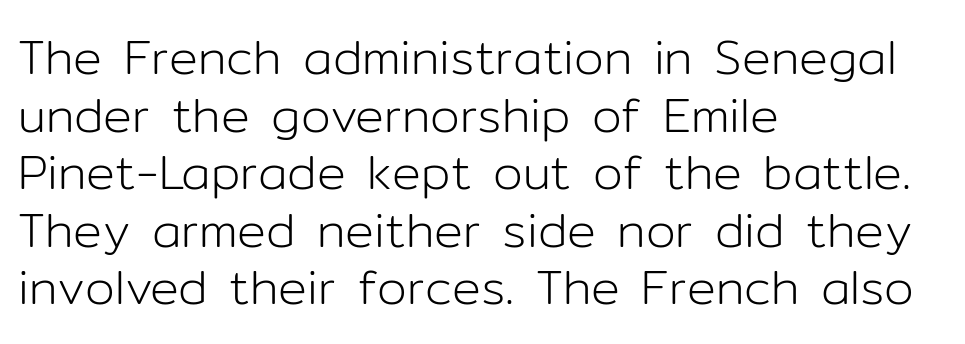
The image shows 48 px light sans-serif type, upright; set left-aligned, line spacing 1.2x, normal letter spacing, not underlined; low stroke contrast and a medium x-height.
